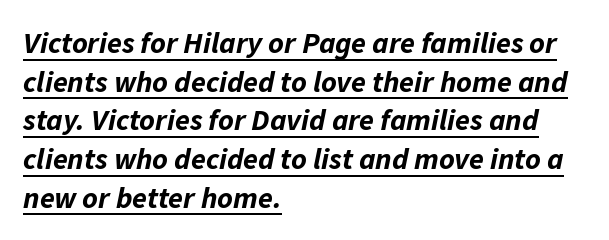
{"italic": "yes", "lean": "right", "slant_degrees": 11, "bold": "yes", "weight": "bold", "width": "normal", "stroke_contrast": "low", "x_height": "medium", "monospaced": "no", "underline": "yes", "align": "left", "line_spacing": "normal", "line_spacing_ratio": 1.29, "letter_spacing": "normal", "letter_spacing_em": 0.0, "glyph_px": 30}
